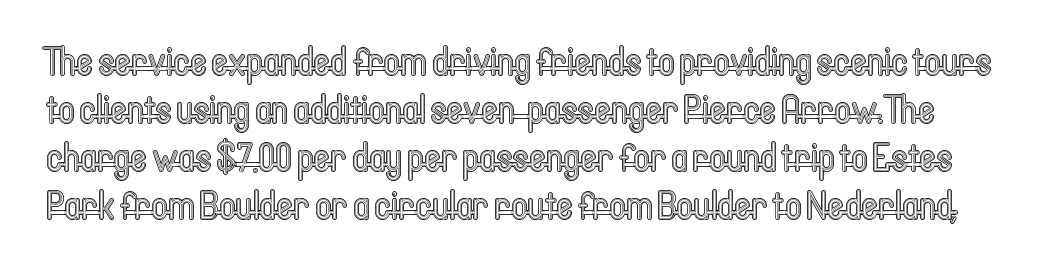
Q: Is the text italic (slanted)? A: No, it is upright.
Q: Is the text underlined? A: No.
Q: Is the spacing between letters normal or unusually wide? A: Normal.
Q: Width (condensed, normal, or wide)? A: Condensed.
Q: x-height? A: Medium.
Q: Monospaced? A: No.
